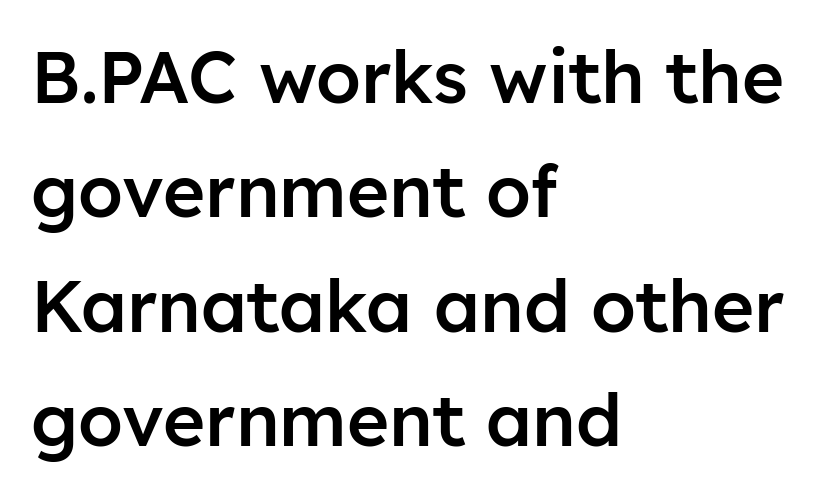
{"serif": "no", "italic": "no", "bold": "semi", "weight": "semibold", "width": "normal", "stroke_contrast": "low", "x_height": "medium", "monospaced": "no", "underline": "no", "align": "left", "line_spacing": "normal", "line_spacing_ratio": 1.59, "letter_spacing": "normal", "letter_spacing_em": 0.0, "glyph_px": 72}
